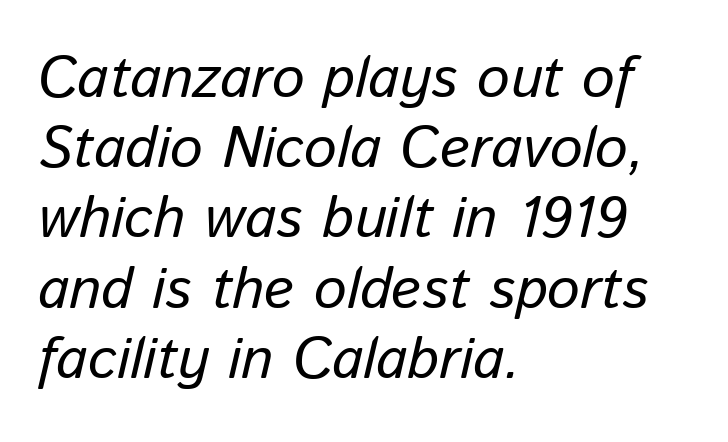
{"italic": "yes", "lean": "right", "slant_degrees": 13, "bold": "no", "weight": "regular", "width": "normal", "stroke_contrast": "low", "x_height": "medium", "monospaced": "no", "underline": "no", "align": "left", "line_spacing_ratio": 1.21, "letter_spacing": "normal", "letter_spacing_em": 0.0, "glyph_px": 58}
